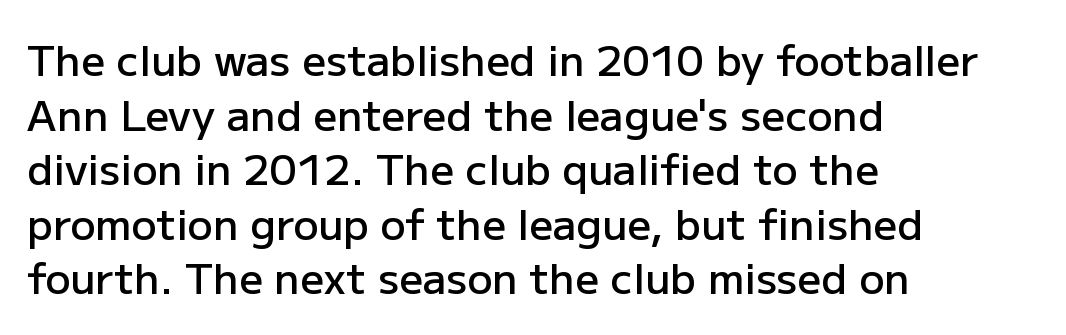
Q: Is the text bold? A: Semi-bold.
Q: Is the text italic (slanted)? A: No, it is upright.
Q: Is the typeface a serif or a sans-serif typeface? A: Sans-serif.
Q: Is the text underlined? A: No.
Q: How is the paragraph aligned? A: Left-aligned.
Q: Is the spacing between letters normal or unusually wide? A: Normal.
Q: Is the spacing between lines tight, normal or loose? A: Normal.
Q: Width (condensed, normal, or wide)? A: Normal.
Q: Stroke contrast? A: Low.
Q: x-height? A: Medium.
Q: Monospaced? A: No.
